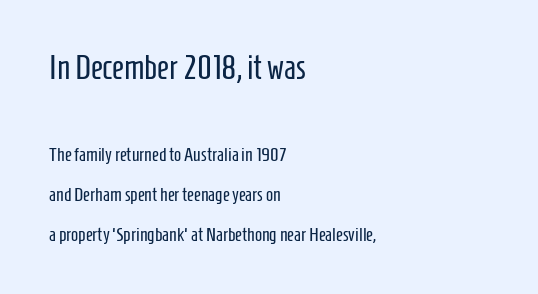
The image shows 33 px regular-weight, condensed sans-serif type, upright; set left-aligned, loose line spacing (2.09x), normal letter spacing, not underlined; the first (top) block is 1.74x larger; low stroke contrast and a medium x-height.
